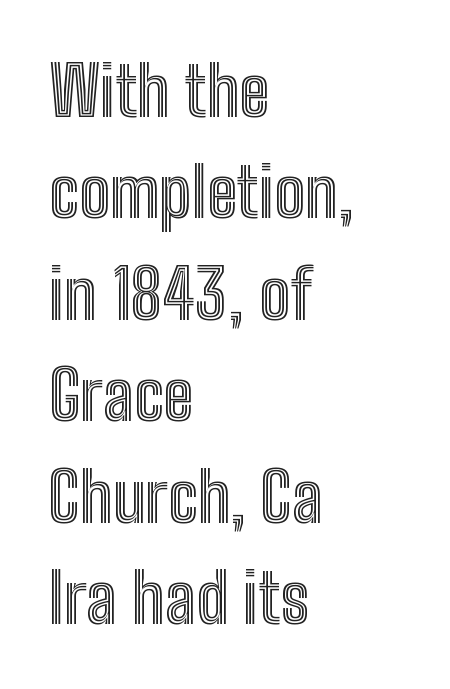
The image shows 69 px condensed type, upright; set left-aligned, normal line spacing (1.47x), normal letter spacing, not underlined; a medium x-height.
